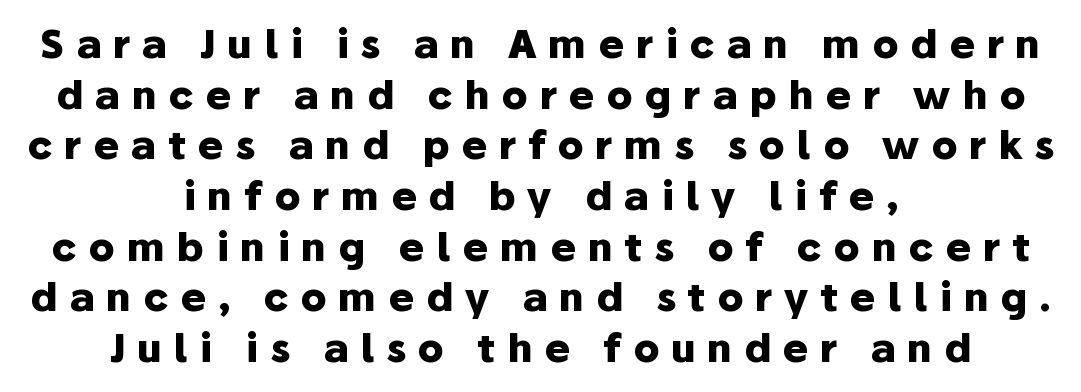
{"serif": "no", "italic": "no", "bold": "yes", "weight": "heavy", "width": "normal", "stroke_contrast": "low", "x_height": "medium", "monospaced": "no", "underline": "no", "align": "center", "line_spacing": "normal", "line_spacing_ratio": 1.3, "letter_spacing": "wide", "letter_spacing_em": 0.3, "glyph_px": 39}
